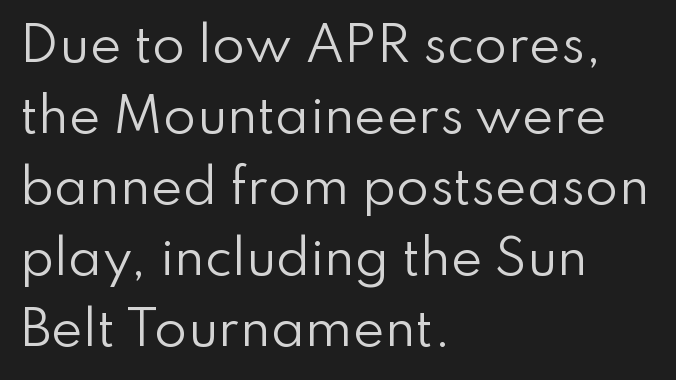
{"serif": "no", "italic": "no", "bold": "no", "weight": "regular", "width": "normal", "stroke_contrast": "low", "x_height": "small", "monospaced": "no", "underline": "no", "align": "left", "line_spacing": "normal", "line_spacing_ratio": 1.48, "letter_spacing": "normal", "letter_spacing_em": 0.0, "glyph_px": 48}
